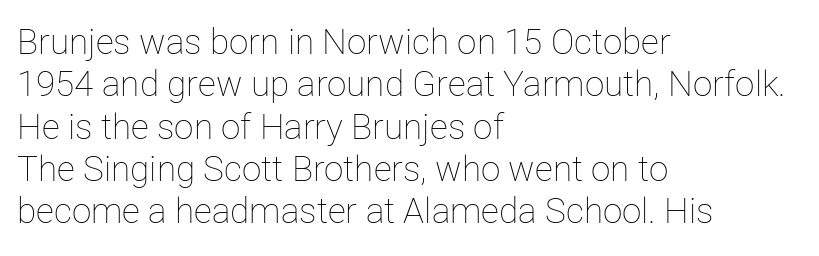
These lines are rendered in a variable-pitch font. Bold? No — there's no thickening of the strokes. If you drew a line through each stem, it would be perfectly vertical. Teacher's note: observe the even left margin — that is flush-left alignment. The string is rendered with underlining switched off.
